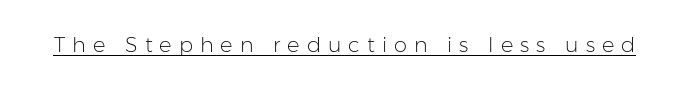
Q: Is the text bold? A: No.
Q: Is the text italic (slanted)? A: No, it is upright.
Q: Is the text underlined? A: Yes.
Q: Is the spacing between letters normal or unusually wide? A: Unusually wide.
